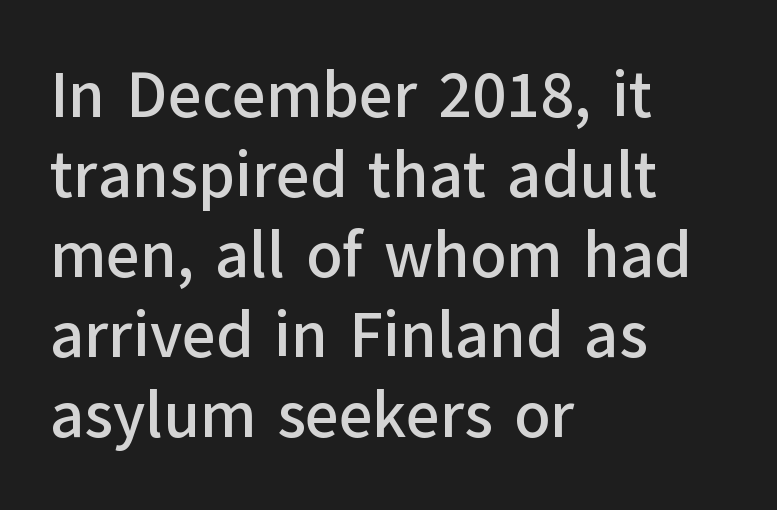
{"serif": "no", "italic": "no", "width": "normal", "stroke_contrast": "low", "x_height": "medium", "monospaced": "no", "underline": "no", "align": "left", "line_spacing_ratio": 1.23, "letter_spacing": "normal", "letter_spacing_em": 0.0, "glyph_px": 65}
